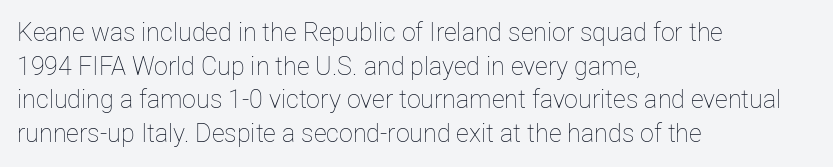
Honestly, there is no underline to notice here at all. When letters stand straight like this, we call the style roman or upright. The passage shown stacks its lines at a standard gap. Horizontal alignment here is leftward, the default for most running prose. Ink coverage per letter is moderate at most.
